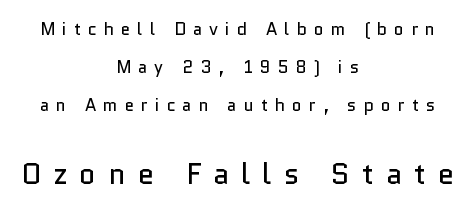
{"serif": "no", "italic": "no", "bold": "no", "weight": "regular", "width": "normal", "stroke_contrast": "low", "x_height": "medium", "monospaced": "no", "underline": "no", "align": "center", "line_spacing": "loose", "line_spacing_ratio": 2.23, "letter_spacing": "wide", "letter_spacing_em": 0.42, "larger_block": "second", "size_ratio": 1.71, "glyph_px": 29}
